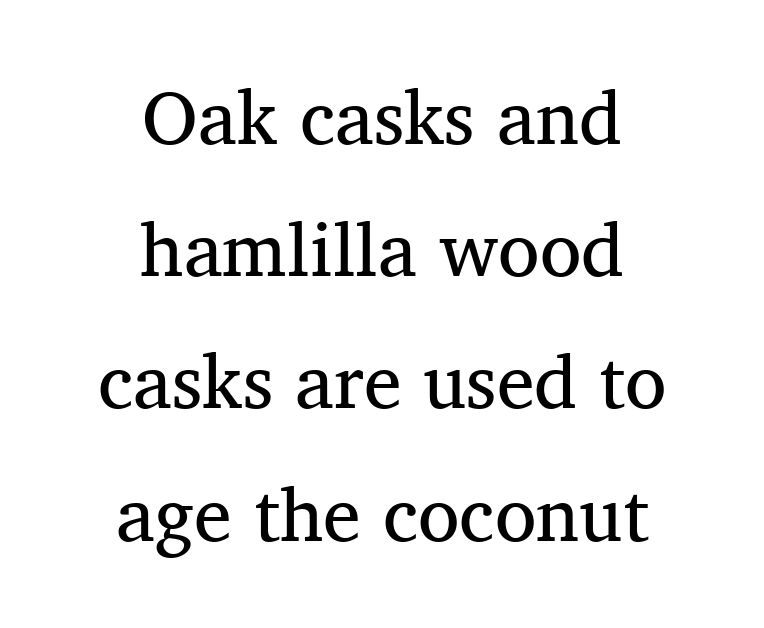
The image shows 76 px regular-weight serif type, upright; set centered, line spacing 1.74x, normal letter spacing, not underlined; medium stroke contrast and a medium x-height.
